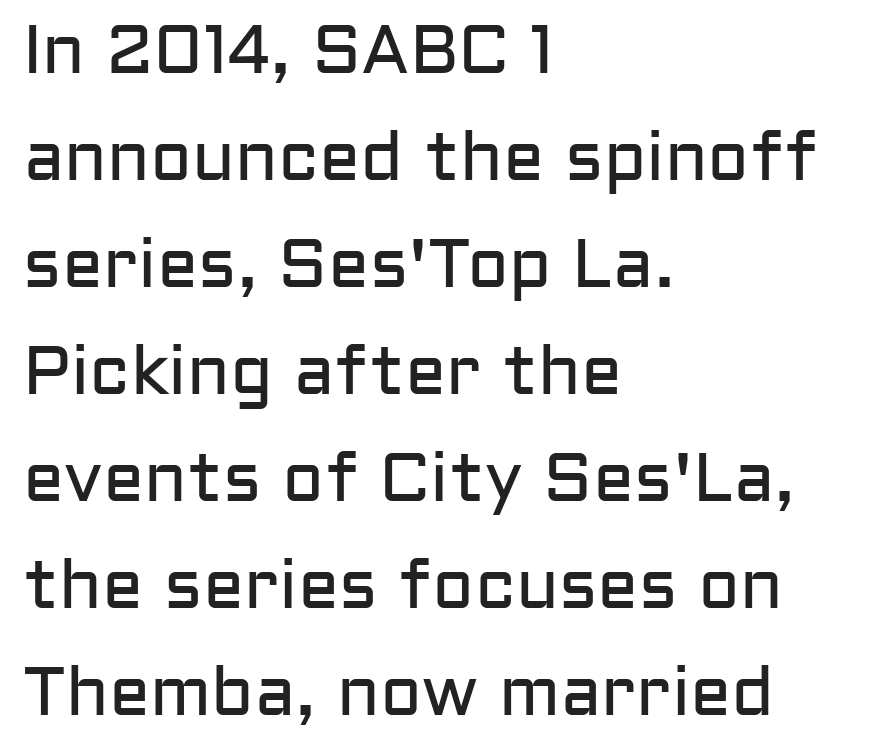
Q: Is the text bold? A: No.
Q: Is the text italic (slanted)? A: No, it is upright.
Q: Is the typeface a serif or a sans-serif typeface? A: Sans-serif.
Q: Is the text underlined? A: No.
Q: How is the paragraph aligned? A: Left-aligned.
Q: Is the spacing between letters normal or unusually wide? A: Normal.
Q: Is the spacing between lines tight, normal or loose? A: Normal.
Q: Width (condensed, normal, or wide)? A: Normal.
Q: Stroke contrast? A: Low.
Q: x-height? A: Medium.
Q: Monospaced? A: No.
